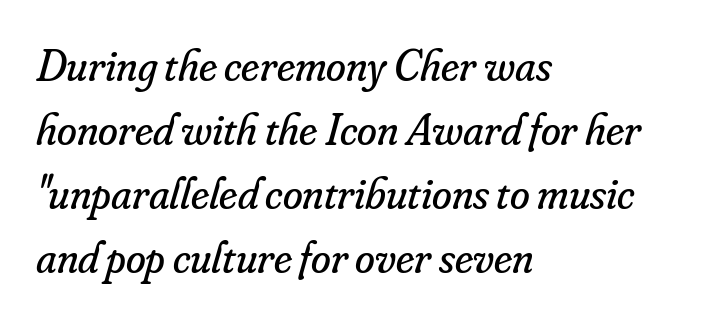
{"serif": "yes", "italic": "yes", "lean": "right", "slant_degrees": 16, "bold": "no", "weight": "regular", "width": "normal", "stroke_contrast": "low", "x_height": "small", "monospaced": "no", "underline": "no", "align": "left", "line_spacing": "normal", "line_spacing_ratio": 1.42, "letter_spacing": "normal", "letter_spacing_em": 0.0, "glyph_px": 45}
